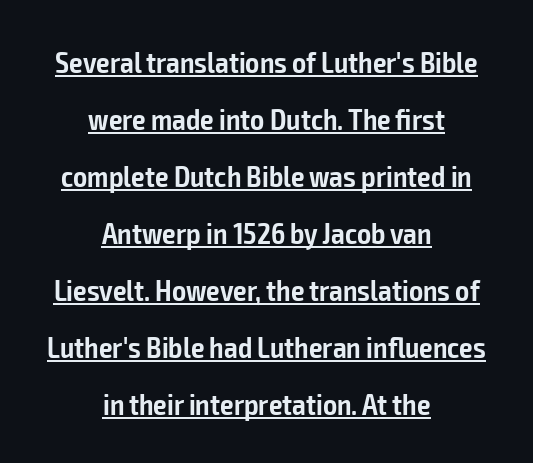
Q: Is the text bold? A: Semi-bold.
Q: Is the text italic (slanted)? A: No, it is upright.
Q: Is the typeface a serif or a sans-serif typeface? A: Sans-serif.
Q: Is the text underlined? A: Yes.
Q: How is the paragraph aligned? A: Centered.
Q: Is the spacing between letters normal or unusually wide? A: Normal.
Q: Is the spacing between lines tight, normal or loose? A: Loose.
Q: Width (condensed, normal, or wide)? A: Condensed.
Q: Stroke contrast? A: Low.
Q: x-height? A: Medium.
Q: Monospaced? A: No.
